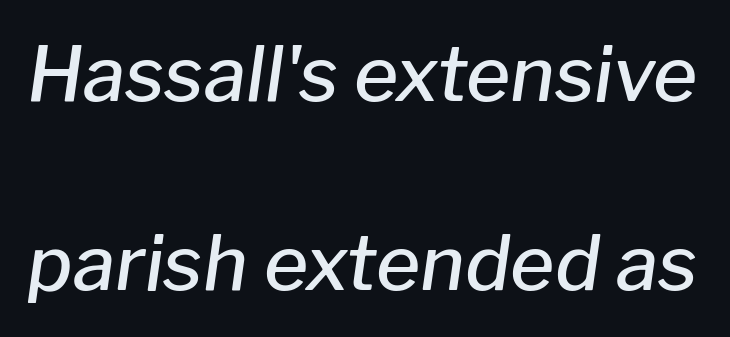
This sample has the flowing, uneven cadence of proportional lettering. Check under the words: just untouched page. The passage shown leans; its letterforms are oblique. The gaps between neighbouring characters are ordinary and unremarkable. A semibold gives these letters moderate extra thickness, short of bold.
